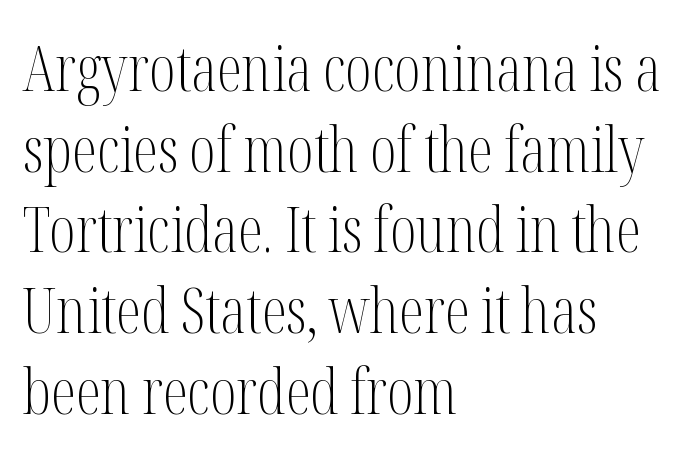
{"serif": "yes", "italic": "no", "bold": "no", "weight": "light", "width": "condensed", "stroke_contrast": "medium", "x_height": "medium", "monospaced": "no", "underline": "no", "align": "left", "line_spacing": "normal", "line_spacing_ratio": 1.28, "letter_spacing": "normal", "letter_spacing_em": 0.0, "glyph_px": 63}
